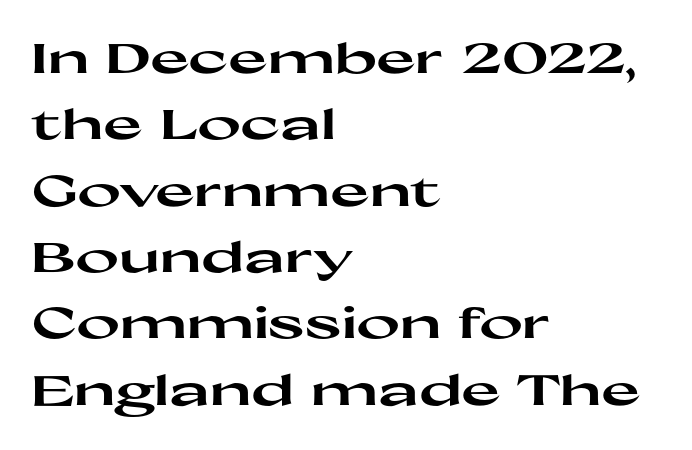
Q: Is the text bold? A: Yes.
Q: Is the text italic (slanted)? A: No, it is upright.
Q: Is the typeface a serif or a sans-serif typeface? A: Sans-serif.
Q: Is the text underlined? A: No.
Q: How is the paragraph aligned? A: Left-aligned.
Q: Is the spacing between letters normal or unusually wide? A: Normal.
Q: Is the spacing between lines tight, normal or loose? A: Normal.
Q: Width (condensed, normal, or wide)? A: Wide.
Q: Stroke contrast? A: High.
Q: x-height? A: Medium.
Q: Monospaced? A: No.
